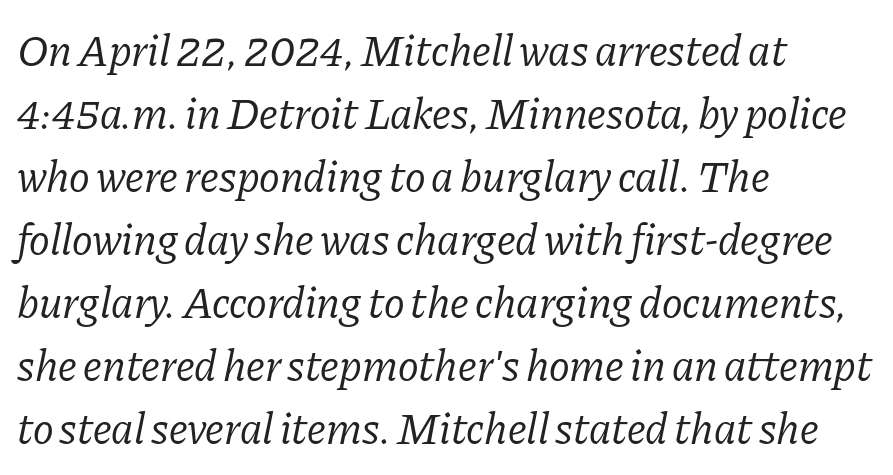
Q: Is the text bold? A: No.
Q: Is the text italic (slanted)? A: Yes, it leans right by about 11 degrees.
Q: Is the typeface a serif or a sans-serif typeface? A: Serif.
Q: Is the text underlined? A: No.
Q: How is the paragraph aligned? A: Left-aligned.
Q: Is the spacing between letters normal or unusually wide? A: Normal.
Q: Is the spacing between lines tight, normal or loose? A: Normal.
Q: Width (condensed, normal, or wide)? A: Normal.
Q: Stroke contrast? A: Low.
Q: x-height? A: Medium.
Q: Monospaced? A: No.
